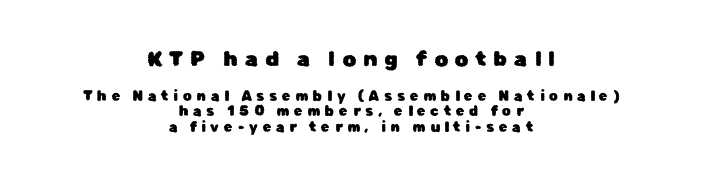
{"italic": "no", "underline": "no", "align": "center", "line_spacing": "tight", "line_spacing_ratio": 1.13, "letter_spacing": "wide", "letter_spacing_em": 0.34, "larger_block": "first", "size_ratio": 1.5, "glyph_px": 21}
